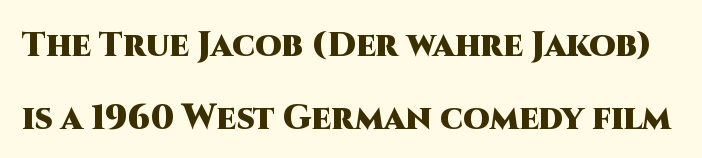
Q: Is the text bold? A: Yes.
Q: Is the text italic (slanted)? A: No, it is upright.
Q: Is the typeface a serif or a sans-serif typeface? A: Sans-serif.
Q: Is the text underlined? A: No.
Q: Is the spacing between letters normal or unusually wide? A: Normal.
Q: Is the spacing between lines tight, normal or loose? A: Loose.
Q: Width (condensed, normal, or wide)? A: Normal.
Q: Stroke contrast? A: High.
Q: x-height? A: Large.
Q: Monospaced? A: No.
